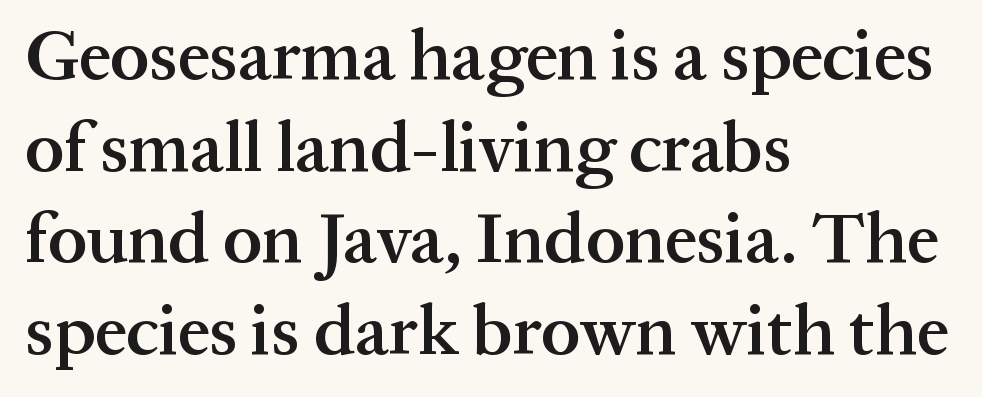
Q: Is the text bold? A: Semi-bold.
Q: Is the text italic (slanted)? A: No, it is upright.
Q: Is the typeface a serif or a sans-serif typeface? A: Serif.
Q: Is the text underlined? A: No.
Q: How is the paragraph aligned? A: Left-aligned.
Q: Is the spacing between letters normal or unusually wide? A: Normal.
Q: Is the spacing between lines tight, normal or loose? A: Normal.
Q: Width (condensed, normal, or wide)? A: Normal.
Q: Stroke contrast? A: Medium.
Q: x-height? A: Medium.
Q: Monospaced? A: No.
